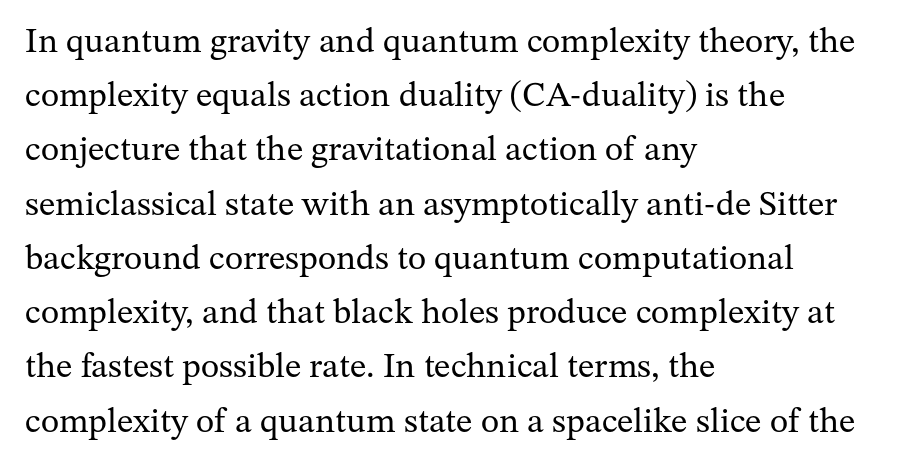
Q: Is the text bold? A: No.
Q: Is the text italic (slanted)? A: No, it is upright.
Q: Is the typeface a serif or a sans-serif typeface? A: Serif.
Q: Is the text underlined? A: No.
Q: How is the paragraph aligned? A: Left-aligned.
Q: Is the spacing between letters normal or unusually wide? A: Normal.
Q: Is the spacing between lines tight, normal or loose? A: Normal.
Q: Width (condensed, normal, or wide)? A: Normal.
Q: Stroke contrast? A: Medium.
Q: x-height? A: Medium.
Q: Monospaced? A: No.
